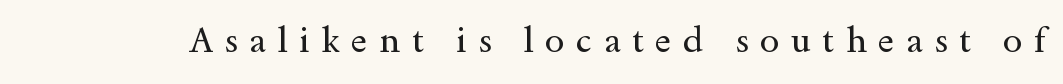
{"serif": "yes", "italic": "no", "bold": "no", "weight": "regular", "width": "wide", "x_height": "small", "monospaced": "no", "underline": "no", "letter_spacing": "wide", "letter_spacing_em": 0.33, "glyph_px": 35}
